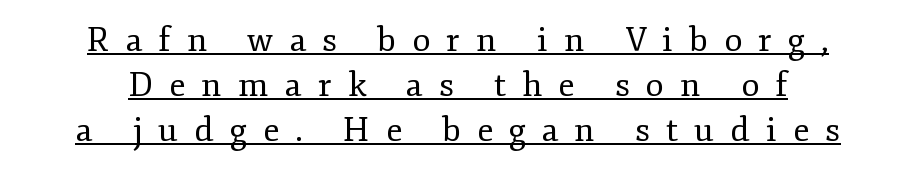
Is this a fixed-width face? No — the glyphs have proportional, varying widths. Quick note: not italic, upright. These lines stack symmetrically, like a column narrowing and widening about its center. What stands out about the letter spacing? Its width — letters are far apart. The typesetting does not lean heavy: it is not bold. Stroke terminals: seriffed.
